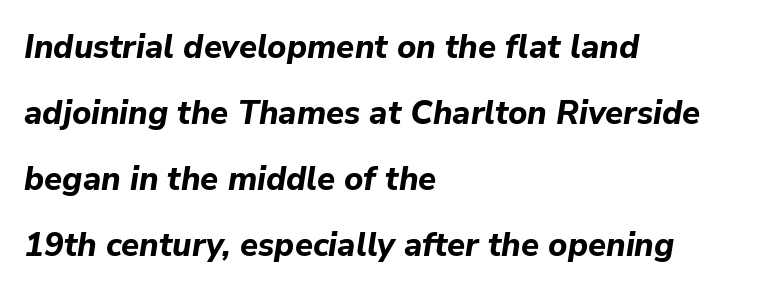
Would a proofreader flag this as italicized? Yes. A typesetter would call this proportional, since set widths differ per character. Strokes here are thick enough to call this a true bold. Compared with a centered layout, this one pins lines to the left instead. The string is rendered with underlining switched off.
